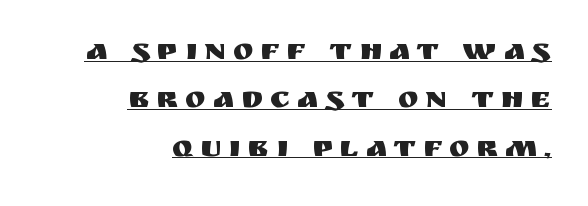
Q: Is the text italic (slanted)? A: No, it is upright.
Q: Is the typeface a serif or a sans-serif typeface? A: Sans-serif.
Q: Is the text underlined? A: Yes.
Q: How is the paragraph aligned? A: Right-aligned.
Q: Is the spacing between letters normal or unusually wide? A: Unusually wide.
Q: Is the spacing between lines tight, normal or loose? A: Normal.
Q: Width (condensed, normal, or wide)? A: Normal.
Q: Stroke contrast? A: Medium.
Q: x-height? A: Large.
Q: Monospaced? A: No.
